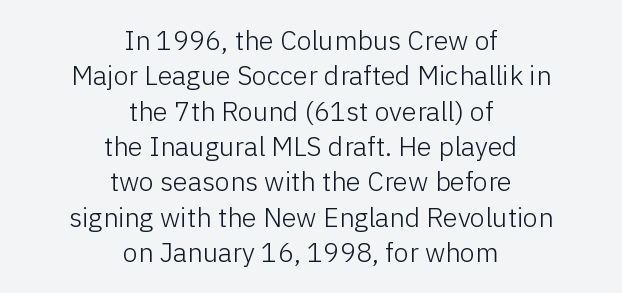
The image shows 27 px text type, upright; set centered, normal line spacing (1.31x), normal letter spacing, not underlined.
